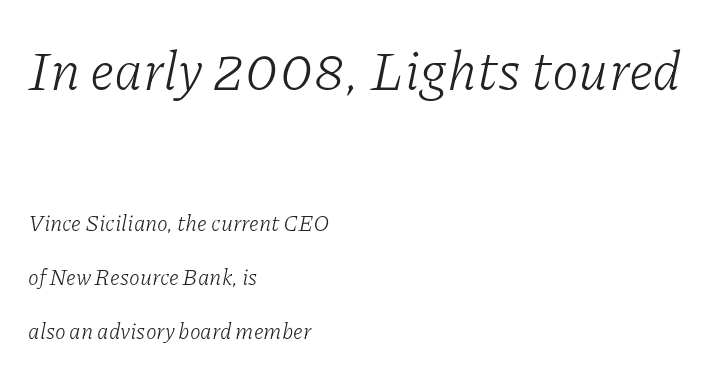
Q: Is the text bold? A: No.
Q: Is the text italic (slanted)? A: Yes, it leans right by about 11 degrees.
Q: Is the typeface a serif or a sans-serif typeface? A: Serif.
Q: Is the text underlined? A: No.
Q: How is the paragraph aligned? A: Left-aligned.
Q: Is the spacing between letters normal or unusually wide? A: Normal.
Q: Is the spacing between lines tight, normal or loose? A: Loose.
Q: Which block of text is set in a larger size, the first (top) or the second (bottom)? A: The first (top) one.
Q: Width (condensed, normal, or wide)? A: Normal.
Q: Stroke contrast? A: Low.
Q: x-height? A: Medium.
Q: Monospaced? A: No.
